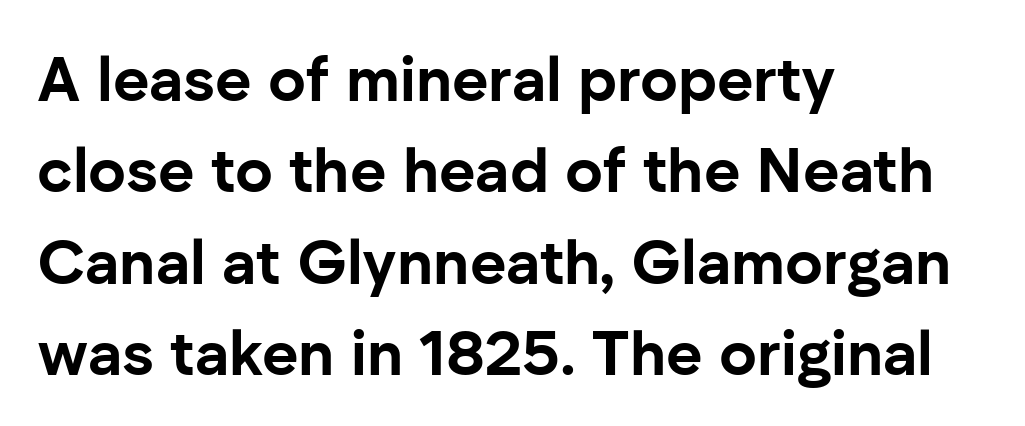
{"serif": "no", "italic": "no", "bold": "yes", "weight": "bold", "width": "normal", "stroke_contrast": "low", "x_height": "medium", "monospaced": "no", "underline": "no", "align": "left", "line_spacing": "normal", "line_spacing_ratio": 1.45, "letter_spacing": "normal", "letter_spacing_em": 0.0, "glyph_px": 63}
